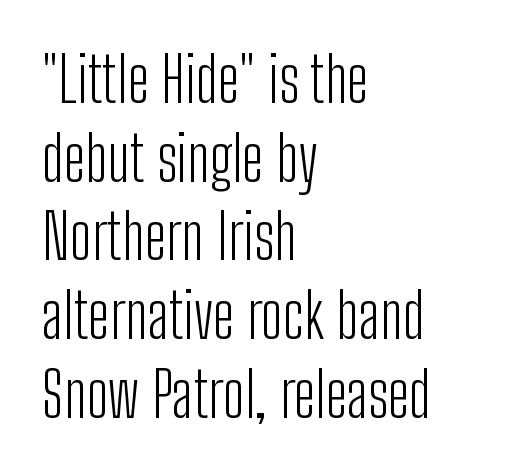
The image shows 62 px light, condensed sans-serif type, upright; set left-aligned, normal line spacing (1.27x), normal letter spacing, not underlined; low stroke contrast and a medium x-height.
